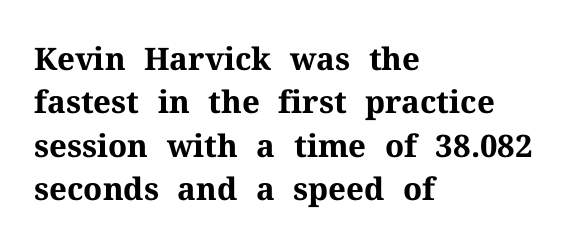
{"serif": "yes", "italic": "no", "bold": "yes", "weight": "bold", "width": "normal", "stroke_contrast": "medium", "x_height": "medium", "monospaced": "no", "underline": "no", "align": "left", "line_spacing": "normal", "line_spacing_ratio": 1.4, "letter_spacing": "normal", "letter_spacing_em": 0.0, "glyph_px": 31}
